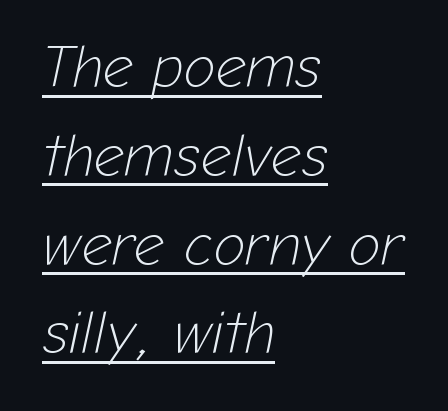
{"italic": "yes", "lean": "right", "slant_degrees": 12, "bold": "no", "weight": "light", "width": "normal", "stroke_contrast": "low", "x_height": "medium", "monospaced": "no", "underline": "yes", "align": "left", "line_spacing": "normal", "line_spacing_ratio": 1.48, "letter_spacing": "normal", "letter_spacing_em": 0.0, "glyph_px": 60}
